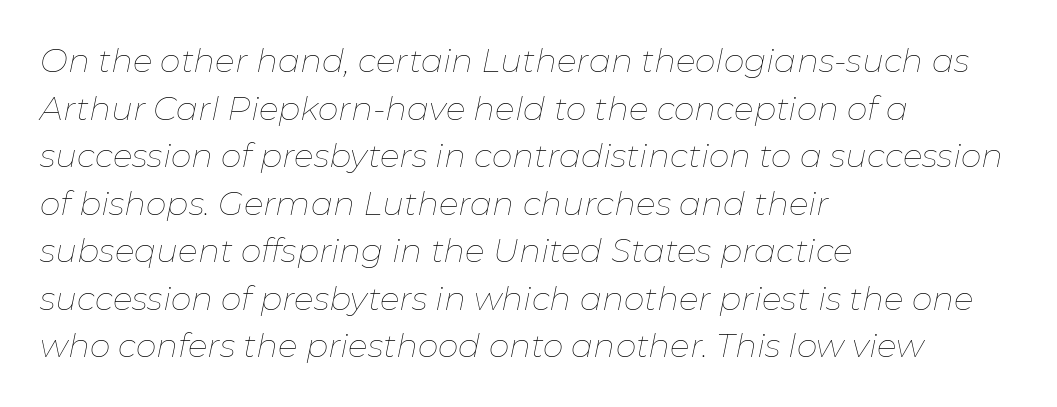
Does extra space separate the letters? No, they use regular spacing. The letters advance in unequal steps, a hallmark of proportional type. The font sits on the lighter half of the weight spectrum, regular included. Type without underlining.
